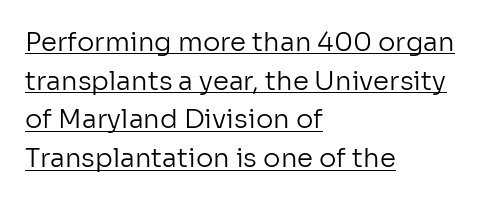
The image shows 26 px text type, upright; set left-aligned, normal line spacing (1.49x), normal letter spacing, underlined.
